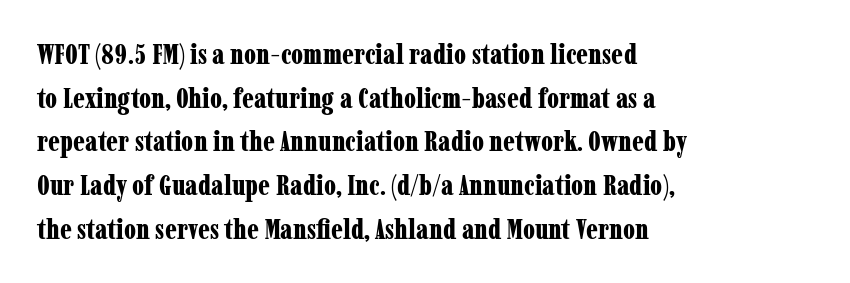
Q: Is the text bold? A: Yes.
Q: Is the text italic (slanted)? A: No, it is upright.
Q: Is the typeface a serif or a sans-serif typeface? A: Serif.
Q: Is the text underlined? A: No.
Q: How is the paragraph aligned? A: Left-aligned.
Q: Is the spacing between letters normal or unusually wide? A: Normal.
Q: Is the spacing between lines tight, normal or loose? A: Normal.
Q: Width (condensed, normal, or wide)? A: Condensed.
Q: Stroke contrast? A: Low.
Q: x-height? A: Medium.
Q: Monospaced? A: No.
